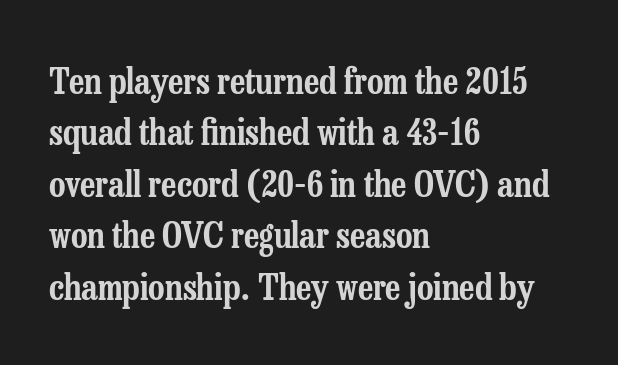
The image shows 36 px condensed serif type, upright; set left-aligned, normal line spacing (1.43x), normal letter spacing, not underlined; low stroke contrast and a medium x-height.
